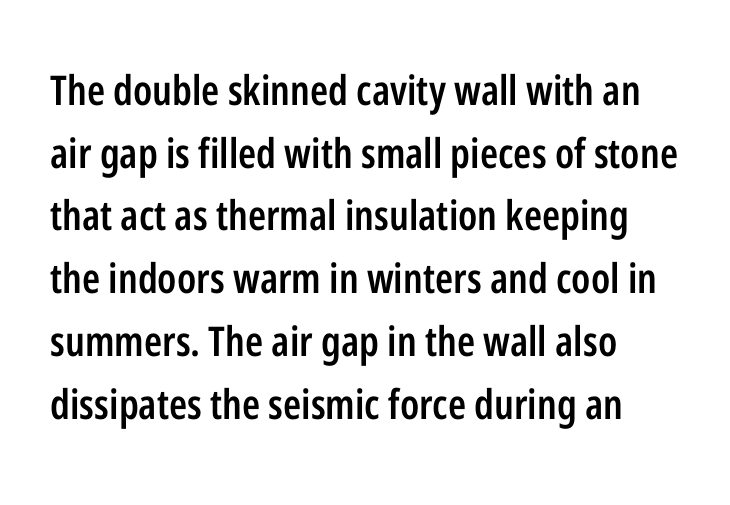
The image shows 41 px semibold, condensed sans-serif type, upright; set left-aligned, normal line spacing (1.53x), normal letter spacing, not underlined; low stroke contrast and a medium x-height.
